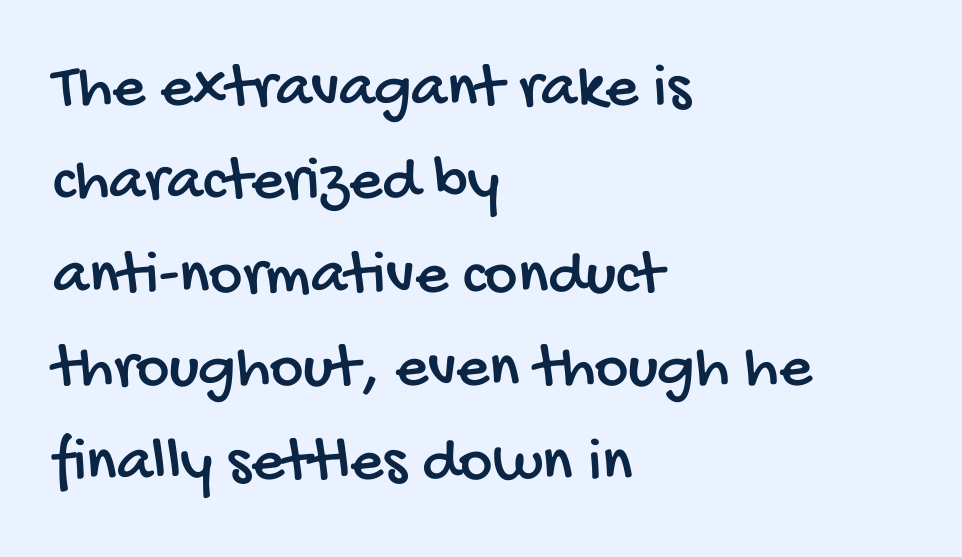
Q: Is the typeface a serif or a sans-serif typeface? A: Sans-serif.
Q: Is the text underlined? A: No.
Q: How is the paragraph aligned? A: Left-aligned.
Q: Is the spacing between letters normal or unusually wide? A: Normal.
Q: Is the spacing between lines tight, normal or loose? A: Normal.
Q: Width (condensed, normal, or wide)? A: Condensed.
Q: Stroke contrast? A: Low.
Q: x-height? A: Large.
Q: Monospaced? A: No.
